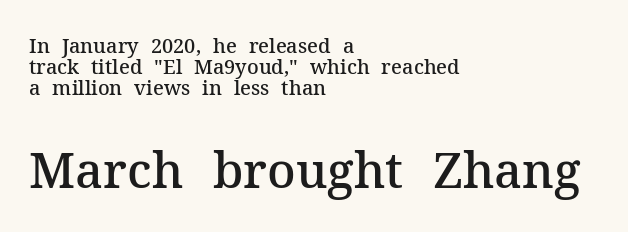
The image shows 49 px semibold serif type, upright; set left-aligned, tight line spacing (1.04x), normal letter spacing, not underlined; the second (bottom) block is 2.45x larger; medium stroke contrast and a medium x-height.
